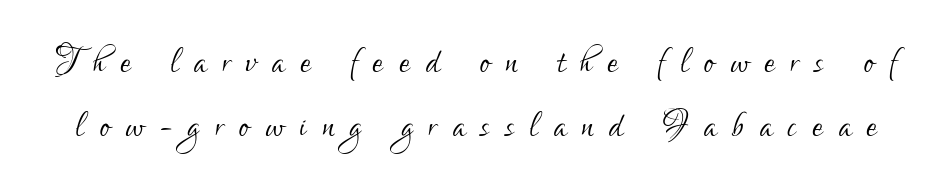
The image shows 47 px light, condensed sans-serif type; set normal line spacing (1.37x), unusually wide letter spacing (+0.33 em), not underlined; low stroke contrast and a small x-height.
